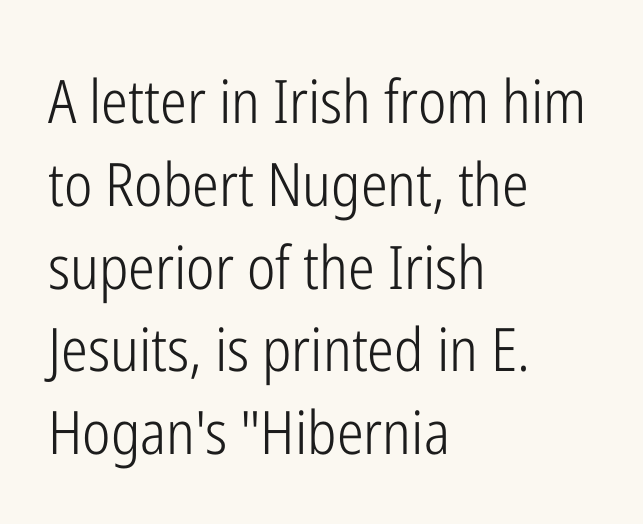
{"serif": "no", "italic": "no", "bold": "no", "weight": "light", "width": "condensed", "stroke_contrast": "low", "x_height": "medium", "monospaced": "no", "underline": "no", "align": "left", "line_spacing": "normal", "line_spacing_ratio": 1.38, "letter_spacing": "normal", "letter_spacing_em": 0.0, "glyph_px": 60}
